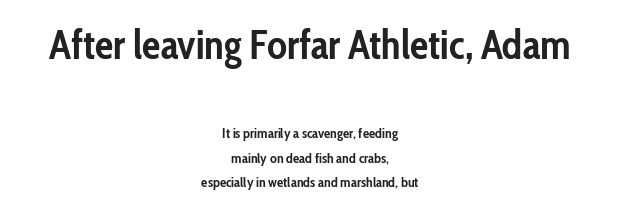
{"serif": "no", "italic": "no", "bold": "yes", "weight": "semibold", "width": "condensed", "stroke_contrast": "low", "x_height": "medium", "monospaced": "no", "underline": "no", "align": "center", "line_spacing_ratio": 1.76, "letter_spacing": "normal", "letter_spacing_em": 0.0, "larger_block": "first", "size_ratio": 2.93, "glyph_px": 41}
